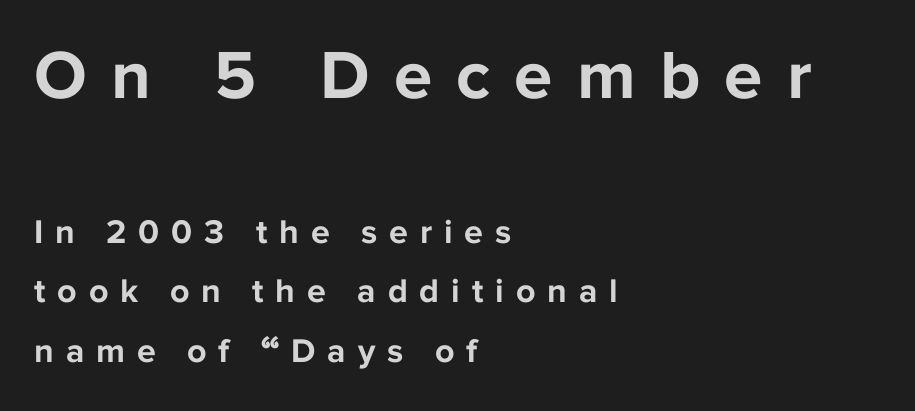
The image shows 69 px bold sans-serif type, upright; set left-aligned, line spacing 1.76x, unusually wide letter spacing (+0.35 em), not underlined; the first (top) block is 2.03x larger; low stroke contrast and a medium x-height.
